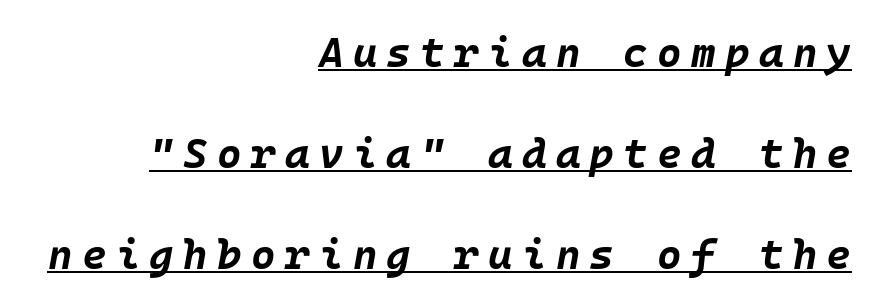
The image shows 42 px bold type, italic (leaning right); set right-aligned, loose line spacing (2.4x), unusually wide letter spacing (+0.22 em), underlined; low stroke contrast and a large x-height.
